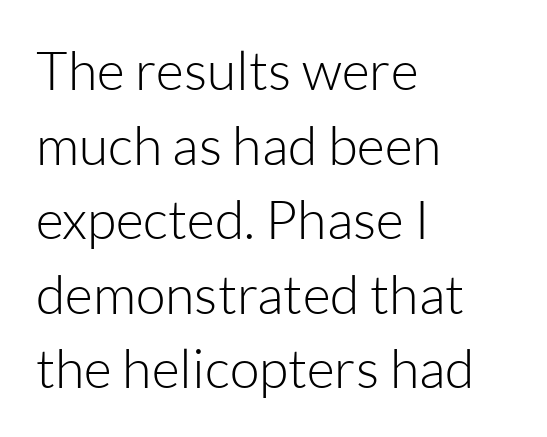
{"serif": "no", "italic": "no", "bold": "no", "weight": "light", "width": "normal", "stroke_contrast": "low", "x_height": "medium", "monospaced": "no", "underline": "no", "align": "left", "line_spacing": "normal", "line_spacing_ratio": 1.38, "letter_spacing": "normal", "letter_spacing_em": 0.0, "glyph_px": 54}
